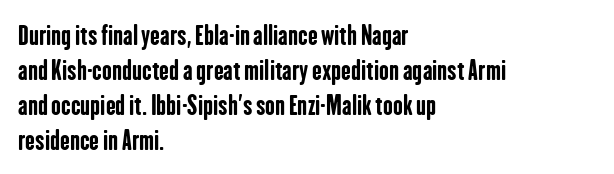
The baseline area is clear. The lines in this sample share a left origin and differ only in where they stop. The type is set solid horizontally, with unmodified tracking. Compared with typical paragraphs, the rows here are spaced about the same. Thick stems and heavy bowls — unmistakably bold. Ascenders rise straight up at ninety degrees.
